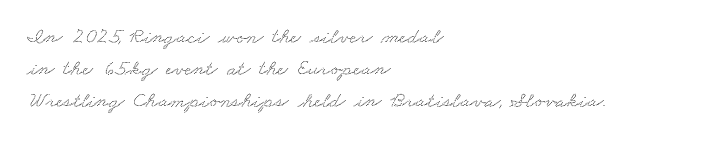
The image shows 22 px text type; set left-aligned, normal line spacing (1.45x), normal letter spacing, not underlined.
